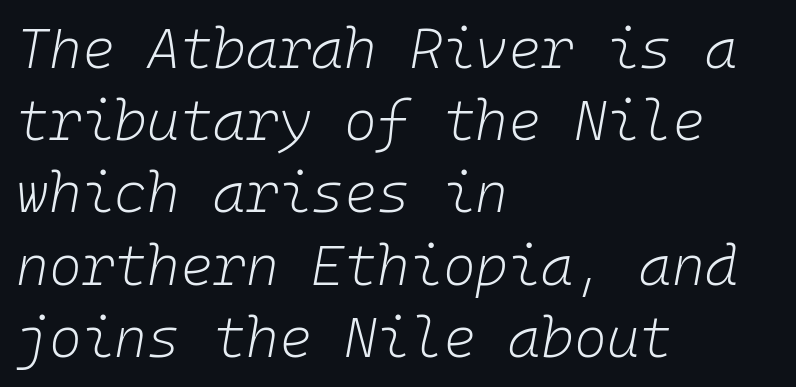
The image shows 56 px light type, italic (leaning right), monospaced; set left-aligned, normal line spacing (1.29x), normal letter spacing, not underlined; low stroke contrast and a medium x-height.
